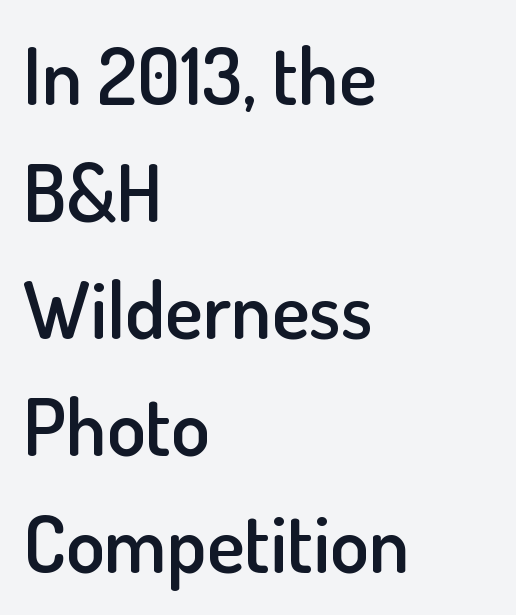
Q: Is the text bold? A: Semi-bold.
Q: Is the text italic (slanted)? A: No, it is upright.
Q: Is the typeface a serif or a sans-serif typeface? A: Sans-serif.
Q: Is the text underlined? A: No.
Q: How is the paragraph aligned? A: Left-aligned.
Q: Is the spacing between letters normal or unusually wide? A: Normal.
Q: Is the spacing between lines tight, normal or loose? A: Normal.
Q: Width (condensed, normal, or wide)? A: Normal.
Q: Stroke contrast? A: Low.
Q: x-height? A: Small.
Q: Monospaced? A: No.
